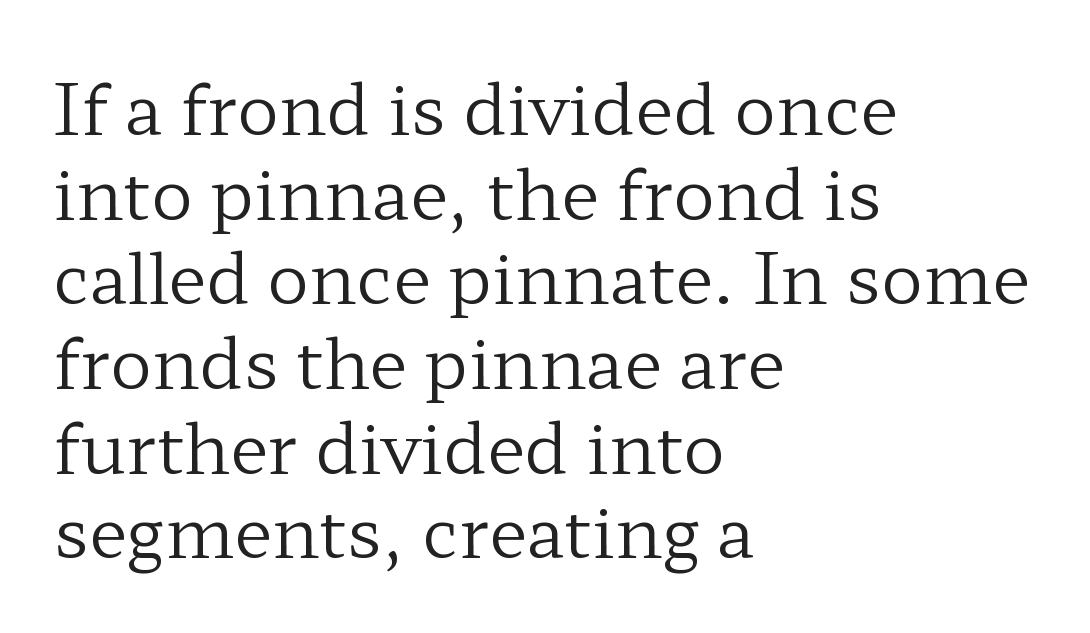
Each line starts at the same left margin while the right side varies. The strip under each line holds only bare page. If you drew a line through each stem, it would be perfectly vertical. Letters have the restrained weight of plain body copy at most. The rendering uses natural spacing where letterforms have individual widths.
